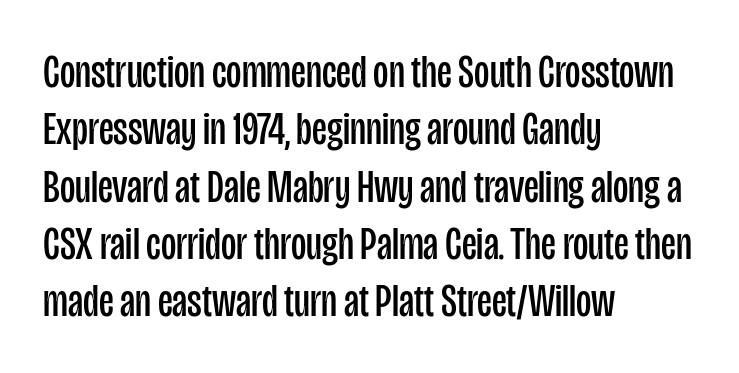
The image shows 47 px regular-weight, condensed sans-serif type, upright; set left-aligned, line spacing 1.22x, normal letter spacing, not underlined; low stroke contrast and a large x-height.
